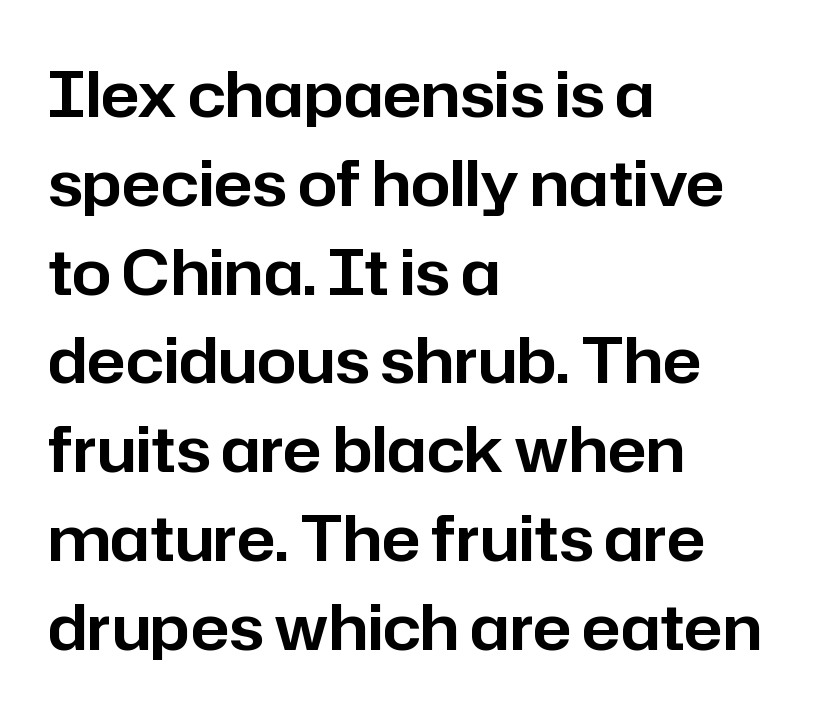
Note: no serifs on the glyphs. This sample has the flowing, uneven cadence of proportional lettering. A normal amount of white space separates one row of letters from the next. This is the regular roman posture of the typeface. A bare baseline throughout the passage.
